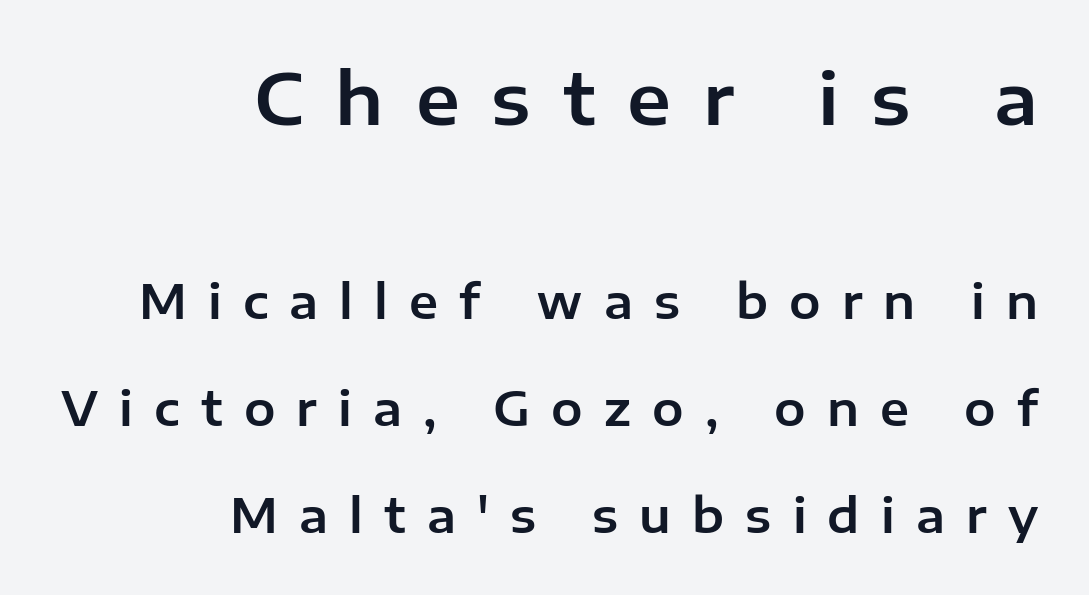
Q: Is the text italic (slanted)? A: No, it is upright.
Q: Is the typeface a serif or a sans-serif typeface? A: Sans-serif.
Q: Is the text underlined? A: No.
Q: How is the paragraph aligned? A: Right-aligned.
Q: Is the spacing between letters normal or unusually wide? A: Unusually wide.
Q: Is the spacing between lines tight, normal or loose? A: Loose.
Q: Which block of text is set in a larger size, the first (top) or the second (bottom)? A: The first (top) one.
Q: Width (condensed, normal, or wide)? A: Normal.
Q: Stroke contrast? A: Low.
Q: x-height? A: Medium.
Q: Monospaced? A: No.
